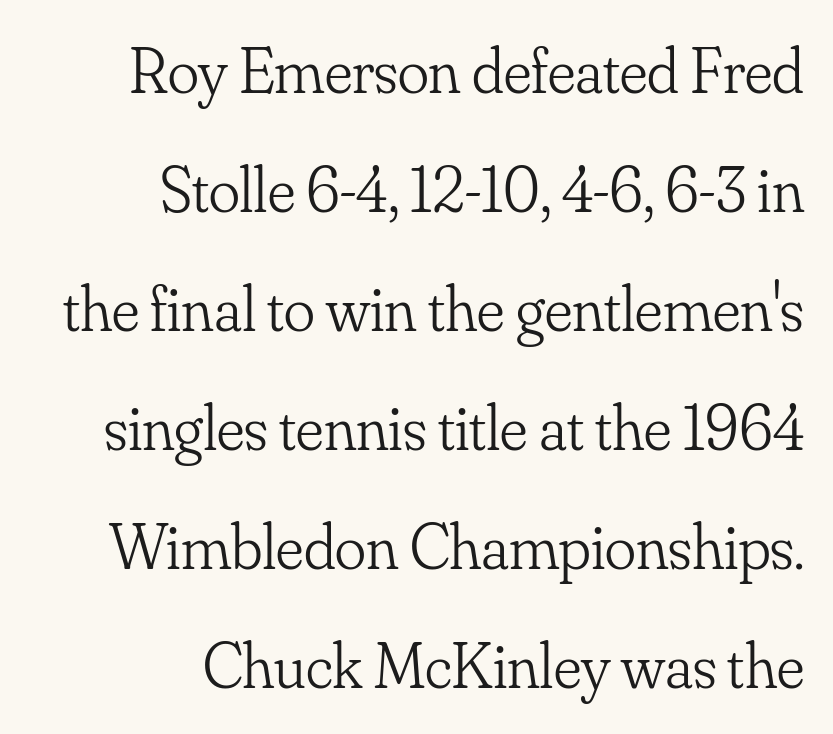
The image shows 65 px light serif type, upright; set right-aligned, line spacing 1.83x, normal letter spacing, not underlined; low stroke contrast and a small x-height.
